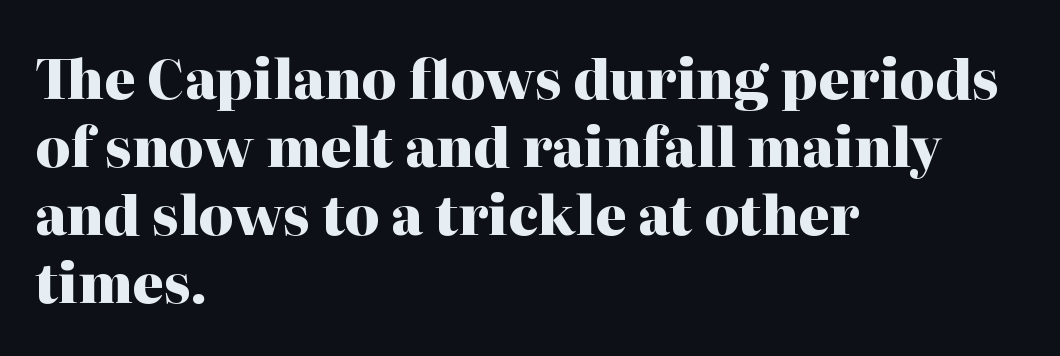
The image shows 54 px heavy serif type, upright; set left-aligned, normal line spacing (1.26x), normal letter spacing, not underlined; high stroke contrast and a medium x-height.
